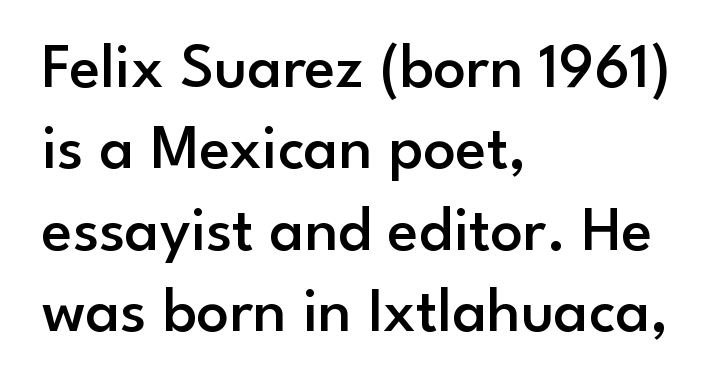
Q: Is the text bold? A: Semi-bold.
Q: Is the text italic (slanted)? A: No, it is upright.
Q: Is the typeface a serif or a sans-serif typeface? A: Sans-serif.
Q: Is the text underlined? A: No.
Q: How is the paragraph aligned? A: Left-aligned.
Q: Is the spacing between letters normal or unusually wide? A: Normal.
Q: Is the spacing between lines tight, normal or loose? A: Normal.
Q: Width (condensed, normal, or wide)? A: Normal.
Q: Stroke contrast? A: Low.
Q: x-height? A: Small.
Q: Monospaced? A: No.
